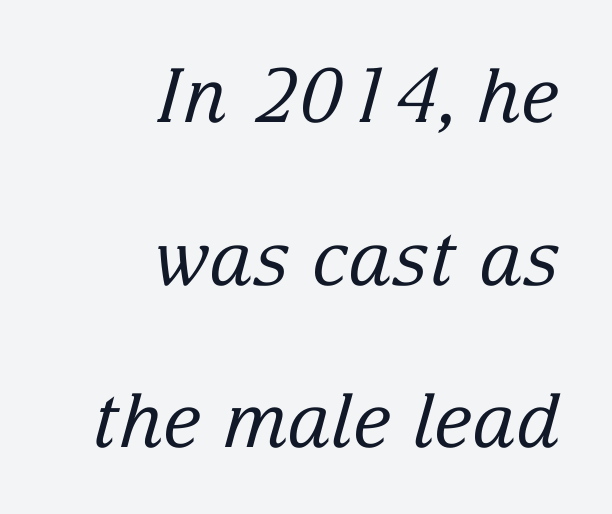
{"serif": "yes", "italic": "yes", "lean": "right", "slant_degrees": 15, "bold": "no", "weight": "regular", "width": "normal", "stroke_contrast": "low", "x_height": "medium", "monospaced": "no", "underline": "no", "align": "right", "line_spacing": "loose", "line_spacing_ratio": 2.17, "letter_spacing": "normal", "letter_spacing_em": 0.0, "glyph_px": 75}
